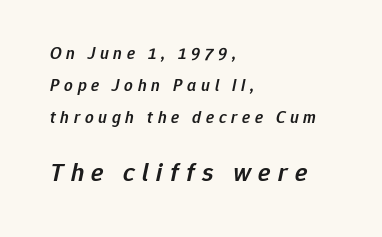
Q: Is the text bold? A: Semi-bold.
Q: Is the text italic (slanted)? A: Yes, it leans right by about 12 degrees.
Q: Is the text underlined? A: No.
Q: How is the paragraph aligned? A: Left-aligned.
Q: Is the spacing between letters normal or unusually wide? A: Unusually wide.
Q: Which block of text is set in a larger size, the first (top) or the second (bottom)? A: The second (bottom) one.
